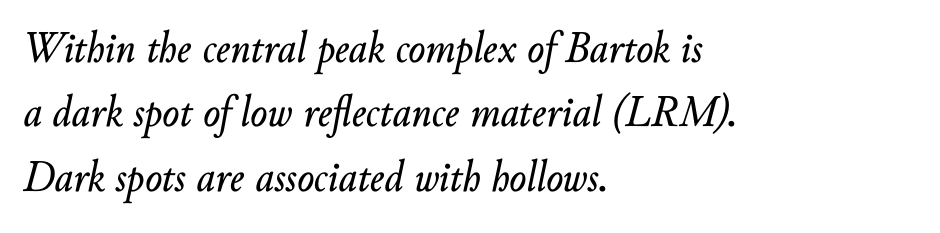
Q: Is the text italic (slanted)? A: Yes, it leans right by about 10 degrees.
Q: Is the text underlined? A: No.
Q: How is the paragraph aligned? A: Left-aligned.
Q: Is the spacing between letters normal or unusually wide? A: Normal.
Q: Is the spacing between lines tight, normal or loose? A: Normal.
Q: Width (condensed, normal, or wide)? A: Normal.
Q: Stroke contrast? A: Low.
Q: x-height? A: Small.
Q: Monospaced? A: No.
